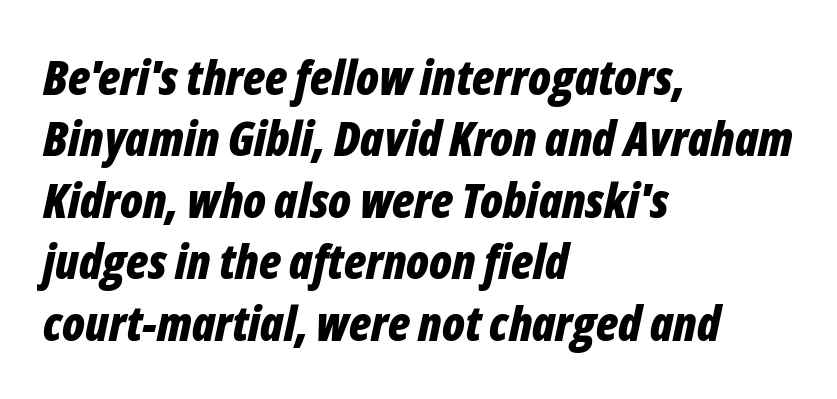
Q: Is the text bold? A: Yes.
Q: Is the text italic (slanted)? A: Yes, it leans right by about 12 degrees.
Q: Is the text underlined? A: No.
Q: How is the paragraph aligned? A: Left-aligned.
Q: Is the spacing between letters normal or unusually wide? A: Normal.
Q: Is the spacing between lines tight, normal or loose? A: Normal.
Q: Width (condensed, normal, or wide)? A: Condensed.
Q: Stroke contrast? A: Low.
Q: x-height? A: Medium.
Q: Monospaced? A: No.
